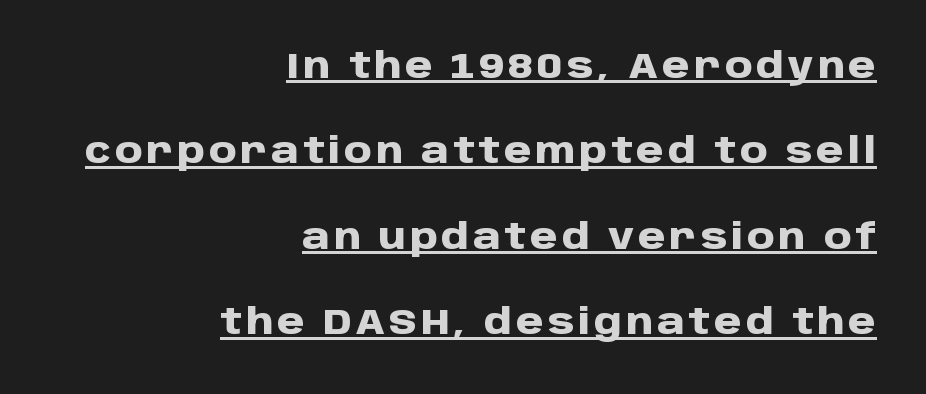
The image shows 35 px heavy sans-serif type, upright; set right-aligned, loose line spacing (2.44x), underlined; low stroke contrast and a large x-height.
